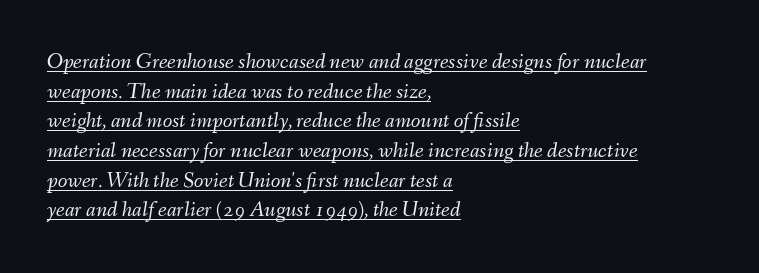
Q: Is the text bold? A: No.
Q: Is the text italic (slanted)? A: Yes, it leans right by about 9 degrees.
Q: Is the text underlined? A: Yes.
Q: How is the paragraph aligned? A: Left-aligned.
Q: Is the spacing between letters normal or unusually wide? A: Normal.
Q: Is the spacing between lines tight, normal or loose? A: Normal.
